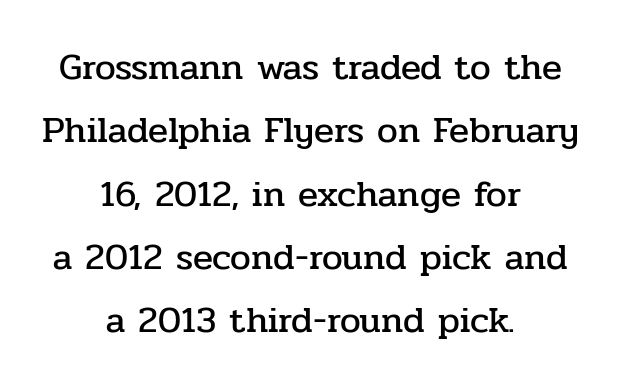
Bare-footed words on every line. When letters stand straight like this, we call the style roman or upright. Here the glyphs are tracked normally, forming tight word shapes. Do the characters align in a grid? No, the font is proportional.
